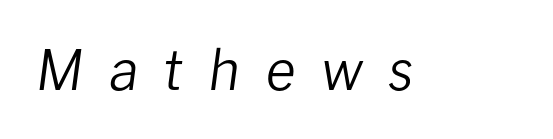
You could not count columns in this text — the font is proportionally spaced. If you drew a line through each stem, it would be angled. The zone under the glyphs is completely vacant. The passage shown has open, widely tracked lettering throughout.
